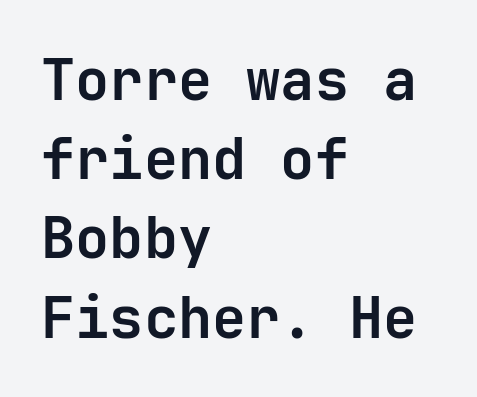
The image shows 57 px bold sans-serif type, upright, monospaced; set left-aligned, normal line spacing (1.39x), normal letter spacing, not underlined; low stroke contrast and a medium x-height.
